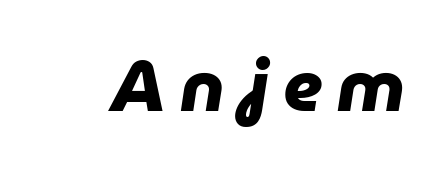
{"serif": "no", "bold": "yes", "weight": "heavy", "width": "normal", "stroke_contrast": "low", "x_height": "medium", "monospaced": "no", "underline": "no", "letter_spacing": "wide", "letter_spacing_em": 0.2, "glyph_px": 72}
